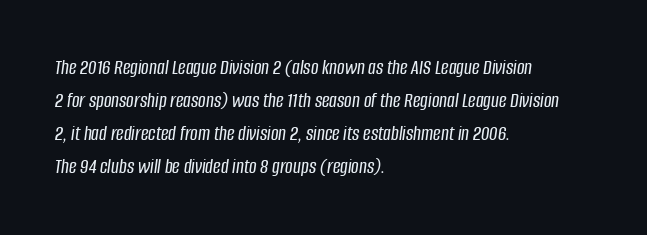
The image shows 21 px text type, italic (leaning right); set left-aligned, normal line spacing (1.57x), normal letter spacing, not underlined.
